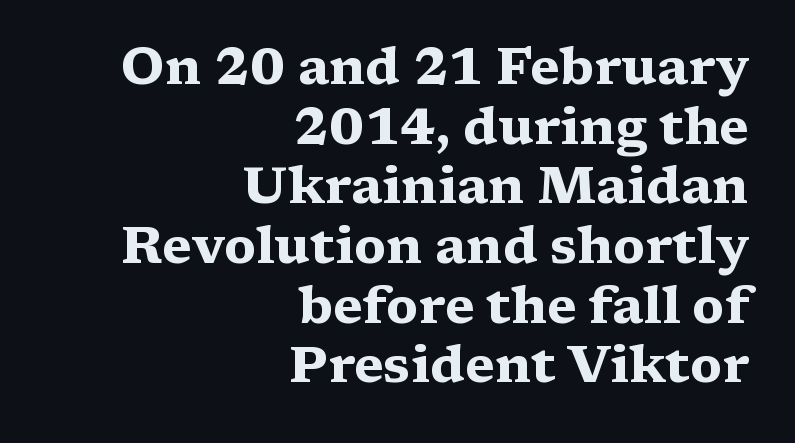
The image shows 51 px heavy, wide serif type, upright; set right-aligned, line spacing 1.17x, normal letter spacing, not underlined; medium stroke contrast and a medium x-height.
